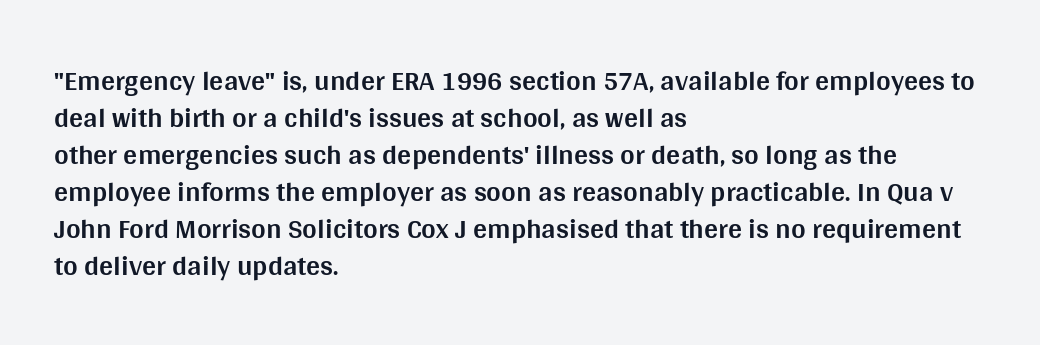
The image shows 28 px bold sans-serif type, upright; set left-aligned, normal line spacing (1.32x), normal letter spacing, not underlined; medium stroke contrast and a large x-height.
